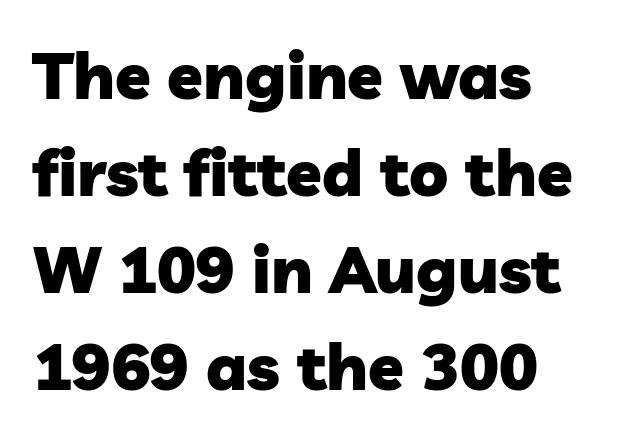
Look at the bottom of the vertical strokes: they stop flat, with no serifs. Set as a true bold cut, around the 700 mark. Line beginnings align vertically; line endings do not. The letters sit at their default tracking, neither squeezed nor spread. The string is rendered with underlining switched off.
